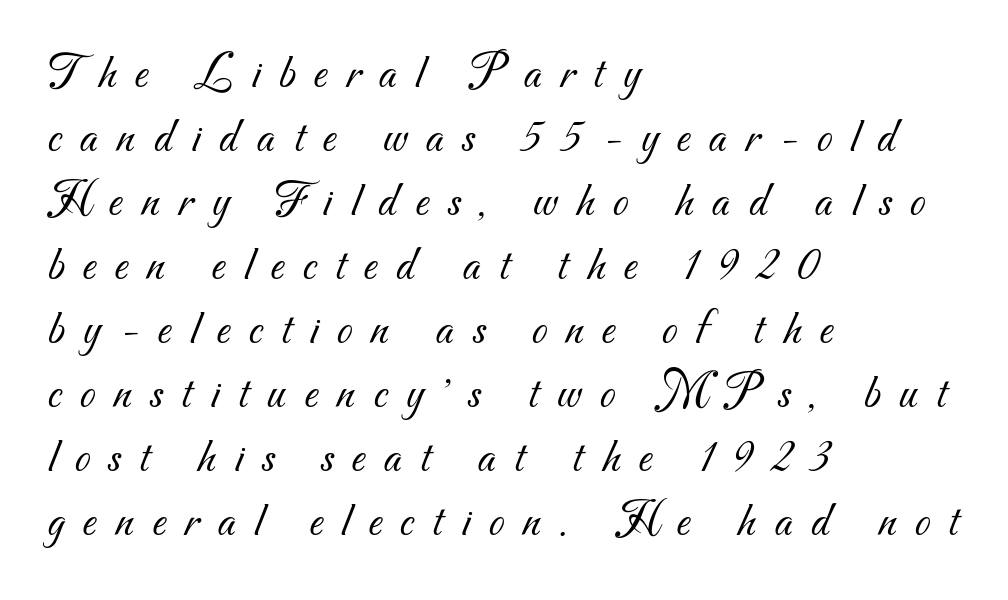
The image shows 50 px light sans-serif type; set left-aligned, normal line spacing (1.28x), unusually wide letter spacing (+0.37 em), not underlined; medium stroke contrast and a small x-height.
